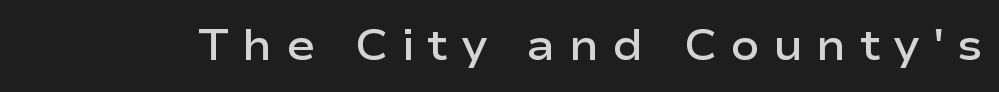
{"serif": "no", "italic": "no", "bold": "semi", "weight": "semibold", "width": "wide", "stroke_contrast": "low", "x_height": "medium", "monospaced": "no", "underline": "no", "letter_spacing": "wide", "letter_spacing_em": 0.3, "glyph_px": 43}
